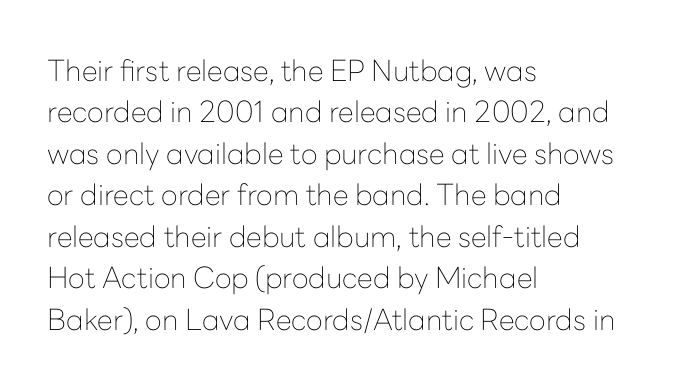
Tracking value appears to be zero — textbook default spacing. No letter is thick-stroked: the sample isn't bold. The specimen reads as upright at a glance. Where is the straight margin? On the left.
